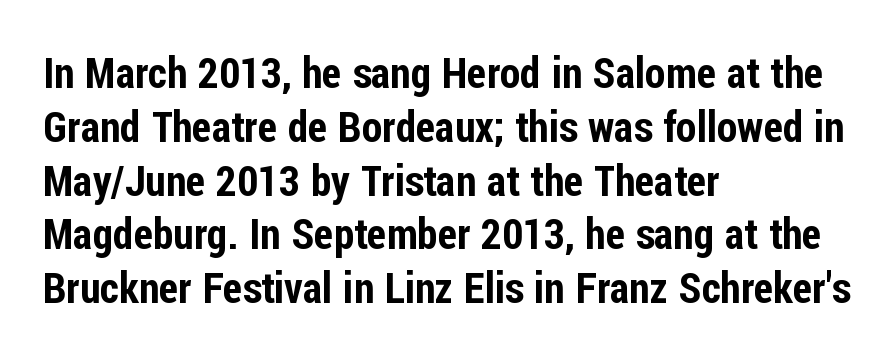
{"serif": "no", "italic": "no", "width": "condensed", "stroke_contrast": "low", "x_height": "medium", "monospaced": "no", "underline": "no", "align": "left", "line_spacing": "normal", "line_spacing_ratio": 1.28, "letter_spacing": "normal", "letter_spacing_em": 0.0, "glyph_px": 42}
